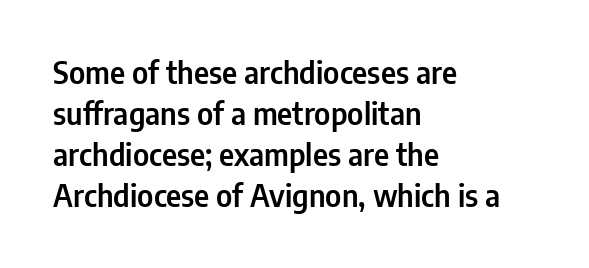
Character widths vary here, with narrow letters taking less room than wide ones. Nobody drew a line under any word here. If you measured baseline to baseline, you'd find a middling distance. The font family rendered here belongs to the sans-serif group. If you drew a ruler down the left edge, every line would touch it.
